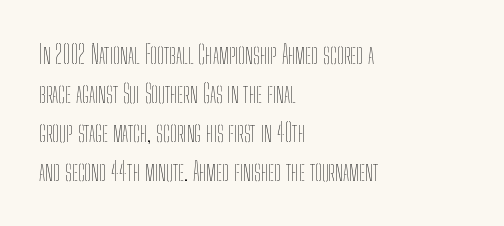
The space between consecutive lines is moderate. In terms of letterspacing, this is plain default setting. This rendering features lettering with no underline. Is the stroke heavy? The answer is a plain regular-or-lighter.
